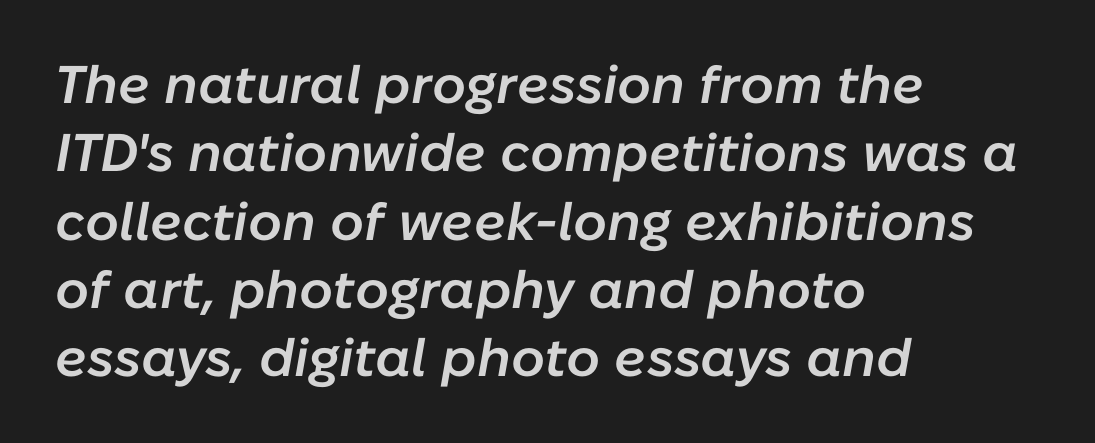
Q: Is the text bold? A: Semi-bold.
Q: Is the text italic (slanted)? A: Yes, it leans right by about 10 degrees.
Q: Is the text underlined? A: No.
Q: How is the paragraph aligned? A: Left-aligned.
Q: Is the spacing between letters normal or unusually wide? A: Normal.
Q: Is the spacing between lines tight, normal or loose? A: Normal.
Q: Width (condensed, normal, or wide)? A: Normal.
Q: Stroke contrast? A: Low.
Q: x-height? A: Medium.
Q: Monospaced? A: No.
